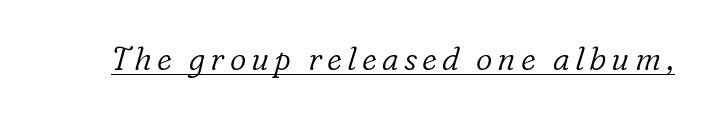
The image shows 32 px light serif type, italic (leaning right); set underlined; low stroke contrast and a medium x-height.
